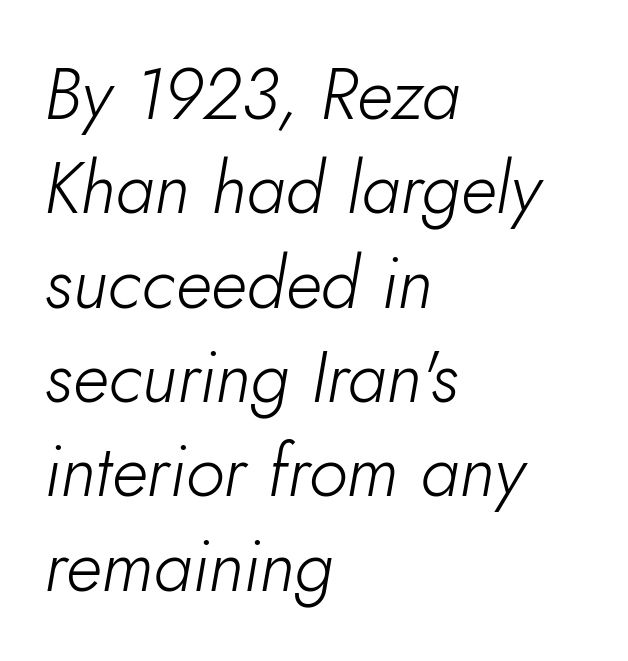
Rendered with sloped, italic letterforms. Quick note: underline off. If you measured baseline to baseline, you'd find a middling distance. This sample has the flowing, uneven cadence of proportional lettering. Between one letter and the next there's only the usual sliver of space. Teacher's note: observe the even left margin — that is flush-left alignment.
